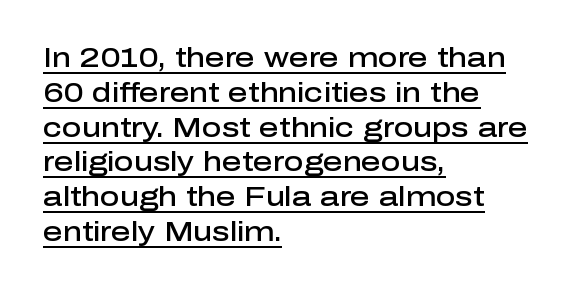
Q: Is the text bold? A: Semi-bold.
Q: Is the text italic (slanted)? A: No, it is upright.
Q: Is the text underlined? A: Yes.
Q: How is the paragraph aligned? A: Left-aligned.
Q: Is the spacing between letters normal or unusually wide? A: Normal.
Q: Is the spacing between lines tight, normal or loose? A: Normal.
